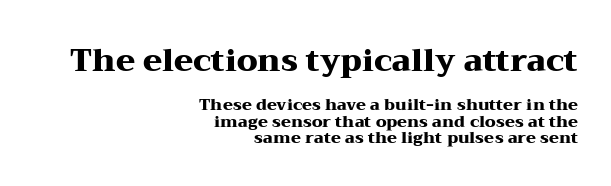
{"serif": "yes", "italic": "no", "bold": "yes", "weight": "heavy", "width": "wide", "stroke_contrast": "medium", "x_height": "medium", "monospaced": "no", "underline": "no", "align": "right", "line_spacing": "tight", "line_spacing_ratio": 1.04, "letter_spacing": "normal", "letter_spacing_em": 0.0, "larger_block": "first", "size_ratio": 1.94, "glyph_px": 31}
